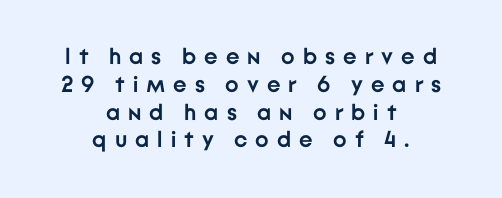
The image shows 23 px bold type, upright; set centered, line spacing 1.21x, unusually wide letter spacing (+0.35 em), not underlined.
